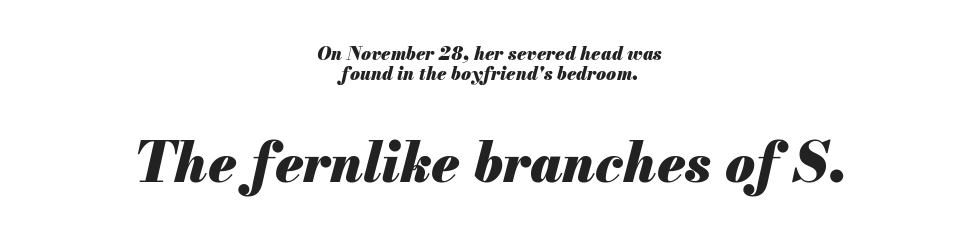
The image shows 54 px heavy type, italic (leaning right); set centered, tight line spacing (1.09x), normal letter spacing, not underlined; the second (bottom) block is 3.0x larger; medium stroke contrast and a small x-height.
